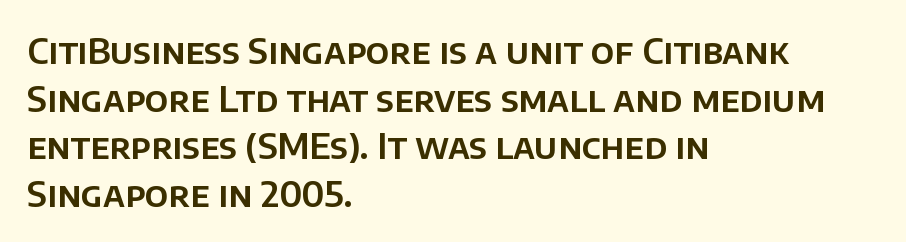
{"serif": "no", "italic": "no", "width": "normal", "stroke_contrast": "low", "x_height": "large", "monospaced": "no", "underline": "no", "align": "left", "line_spacing": "normal", "line_spacing_ratio": 1.36, "letter_spacing": "normal", "letter_spacing_em": 0.0, "glyph_px": 35}
